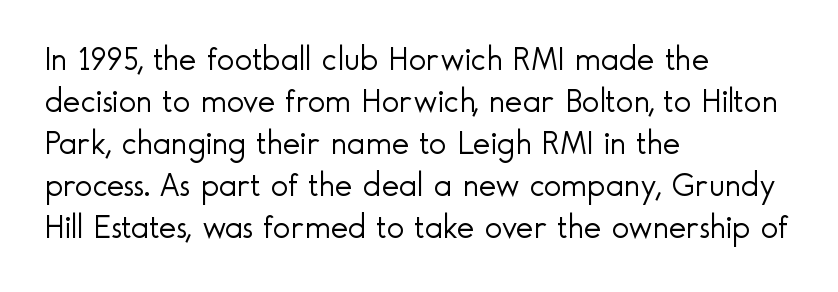
Caption: multi-line text, flush left, ragged right. Between one letter and the next there's only the usual sliver of space. The zone under the glyphs is completely vacant. The face used here is proportionally spaced, like ordinary book or web type.
